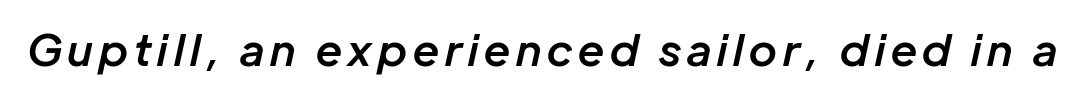
The image shows 44 px semibold type, italic (leaning right); set not underlined; low stroke contrast and a medium x-height.
